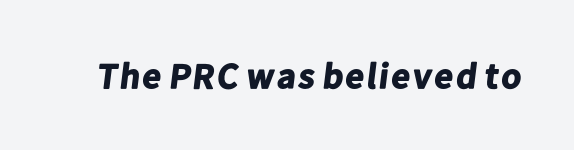
Is this a sans? Yes — the strokes have no serifs. Here the glyphs are tracked normally, forming tight word shapes. Do the characters align in a grid? No, the font is proportional. I'd describe the lettering as bold — thick and assertive.
